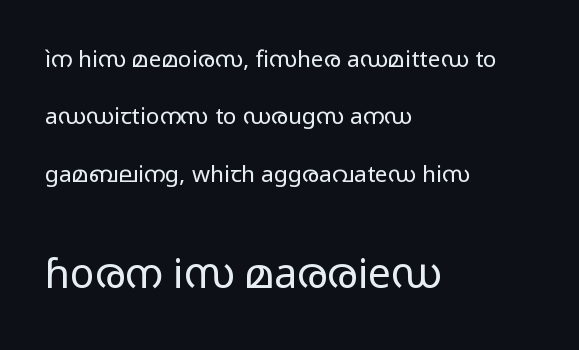
Proportional: the letters do not fall into vertical columns. Students, observe: this is what heavily led, spacious text looks like. The space directly below the letters is spotless. Is this a sans? Yes — the strokes have no serifs.
